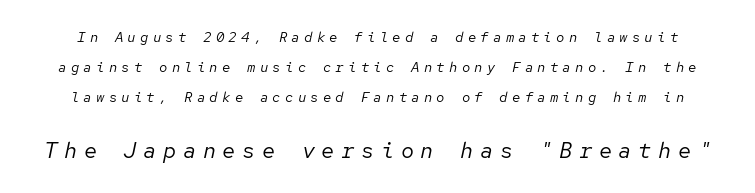
The image shows 22 px text type, italic (leaning right); set loose line spacing (2.16x), unusually wide letter spacing (+0.3 em), not underlined; the second (bottom) block is 1.57x larger.
